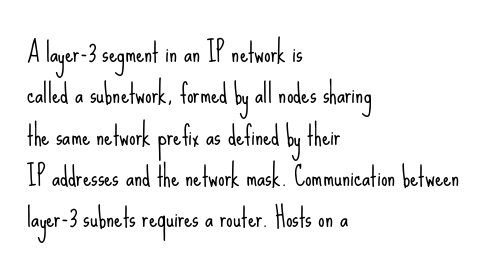
The image shows 26 px text type, upright; set left-aligned, normal line spacing (1.59x), normal letter spacing, not underlined.
